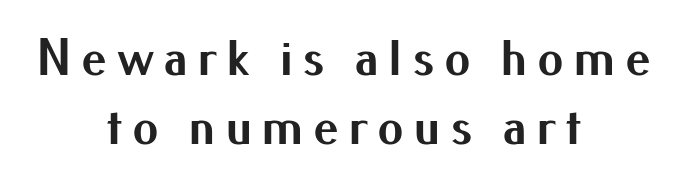
The specimen omits any rule beneath the text block's lines. Type style note: lacks serifs. Weight: bold. The rows are spaced the way most documents space them. You can tell it's not italic because the verticals are truly vertical.
